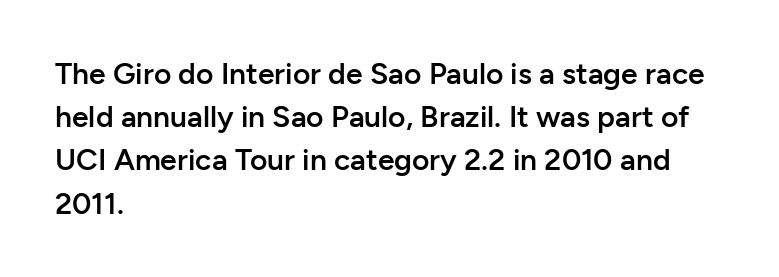
The image shows 30 px semibold sans-serif type, upright; set left-aligned, normal line spacing (1.44x), normal letter spacing, not underlined; low stroke contrast and a medium x-height.
